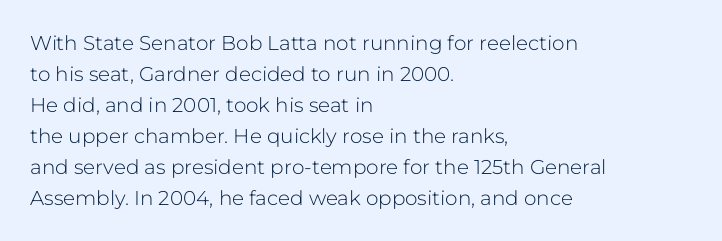
The face looks like a standard text weight, possibly lighter. The type is set solid horizontally, with unmodified tracking. The lettering stays uniformly vertical, giving the passage a roman look. Leading: standard. Casual observation: everything's shoved over to the left.
